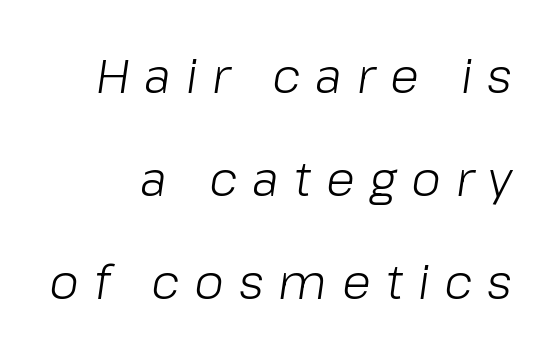
Q: Is the text bold? A: No.
Q: Is the text italic (slanted)? A: Yes, it leans right by about 8 degrees.
Q: Is the text underlined? A: No.
Q: Is the spacing between letters normal or unusually wide? A: Unusually wide.
Q: Is the spacing between lines tight, normal or loose? A: Loose.
Q: Width (condensed, normal, or wide)? A: Normal.
Q: Stroke contrast? A: Low.
Q: x-height? A: Medium.
Q: Monospaced? A: No.
